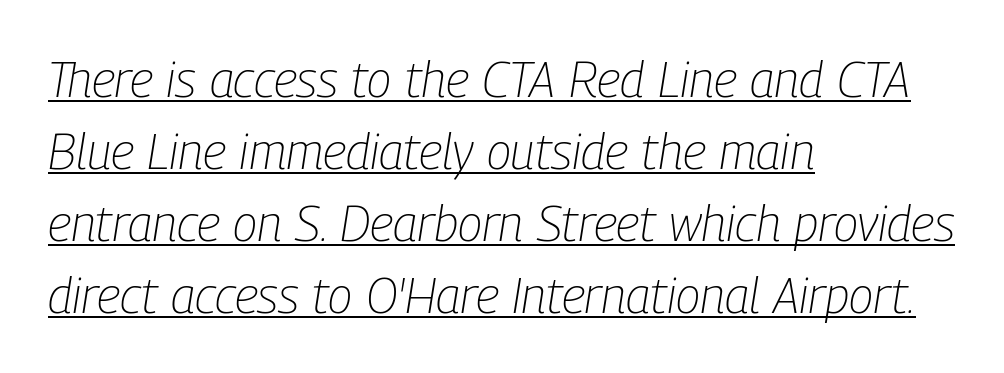
Q: Is the text bold? A: No.
Q: Is the text italic (slanted)? A: Yes, it leans right by about 9 degrees.
Q: Is the text underlined? A: Yes.
Q: How is the paragraph aligned? A: Left-aligned.
Q: Is the spacing between letters normal or unusually wide? A: Normal.
Q: Is the spacing between lines tight, normal or loose? A: Normal.
Q: Width (condensed, normal, or wide)? A: Condensed.
Q: Stroke contrast? A: Low.
Q: x-height? A: Medium.
Q: Monospaced? A: No.
